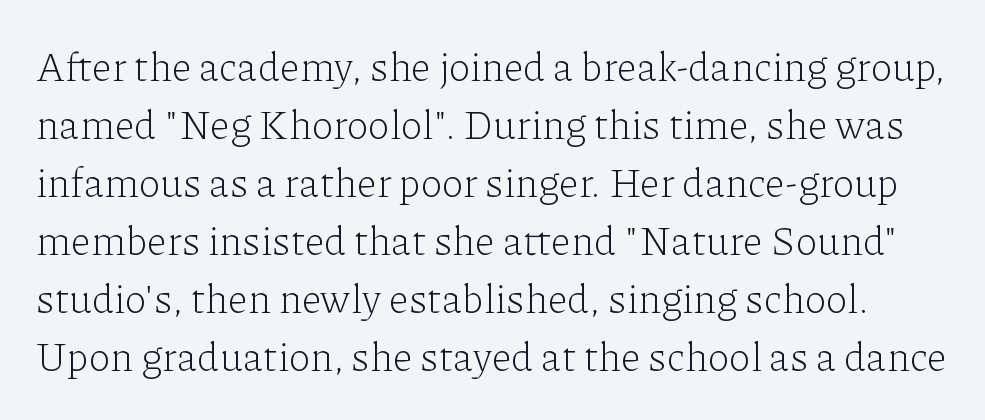
The image shows 40 px light serif type, upright; set normal line spacing (1.45x), normal letter spacing, not underlined; low stroke contrast and a medium x-height.
